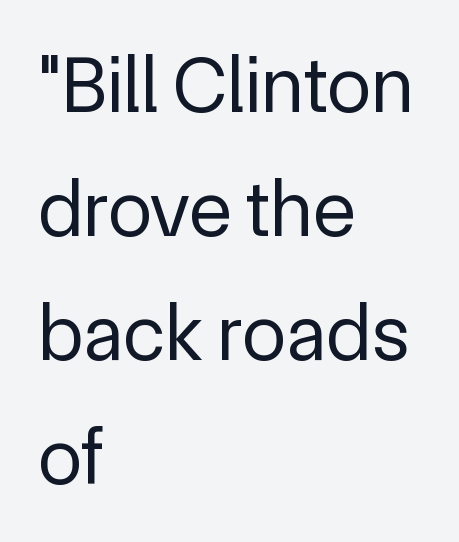
{"serif": "no", "italic": "no", "bold": "no", "weight": "regular", "width": "normal", "x_height": "medium", "monospaced": "no", "underline": "no", "align": "left", "line_spacing": "normal", "line_spacing_ratio": 1.55, "letter_spacing": "normal", "letter_spacing_em": 0.0, "glyph_px": 80}
